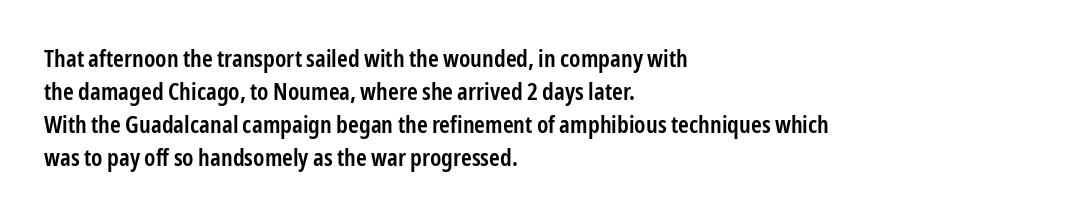
This rendering features lettering with no underline. Firm but not heavy-handed strokes: this text is semibold. Compared with typical body copy, the letter spacing here is the same. This sample is left-justified, so line endings fall wherever the words run out. Normally led — the rows are evenly, conventionally spaced.
